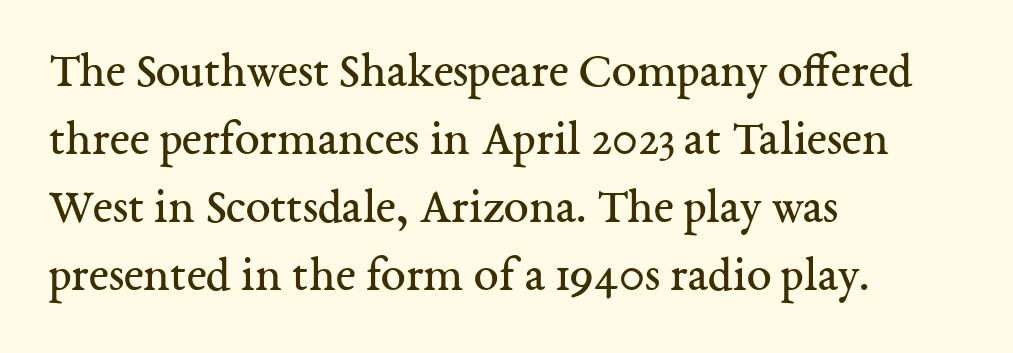
{"serif": "yes", "italic": "no", "bold": "no", "weight": "regular", "width": "normal", "stroke_contrast": "medium", "x_height": "medium", "monospaced": "no", "underline": "no", "align": "left", "line_spacing": "normal", "line_spacing_ratio": 1.36, "letter_spacing": "normal", "letter_spacing_em": 0.0, "glyph_px": 50}
